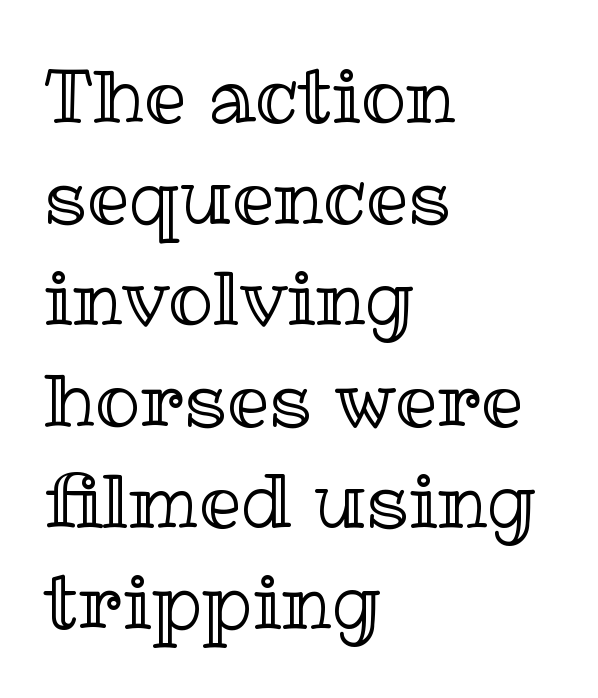
The image shows 75 px text type, upright; set left-aligned, normal line spacing (1.35x), normal letter spacing, not underlined; a medium x-height.
